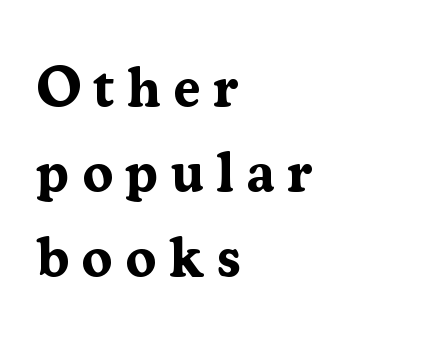
Every row of glyphs begins at an identical x-position on the left. Anything drawn beneath the words? Only blank space. Leading matches the norm, producing a regular column. Think of a printed novel: that variable character pitch is what you see here. The rendering shows small feet on the letterforms — a serif design.
